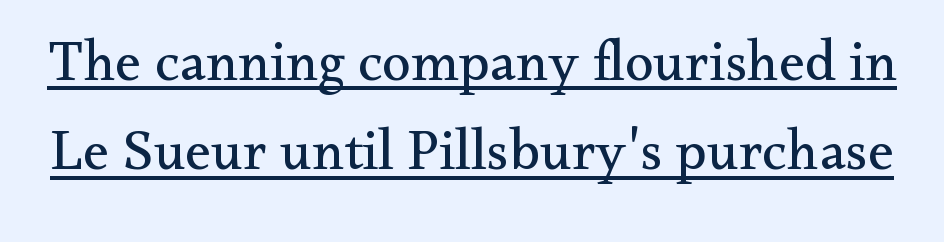
Q: Is the text bold? A: No.
Q: Is the text italic (slanted)? A: No, it is upright.
Q: Is the typeface a serif or a sans-serif typeface? A: Serif.
Q: Is the text underlined? A: Yes.
Q: Is the spacing between letters normal or unusually wide? A: Normal.
Q: Is the spacing between lines tight, normal or loose? A: Normal.
Q: Width (condensed, normal, or wide)? A: Normal.
Q: Stroke contrast? A: Medium.
Q: x-height? A: Small.
Q: Monospaced? A: No.
